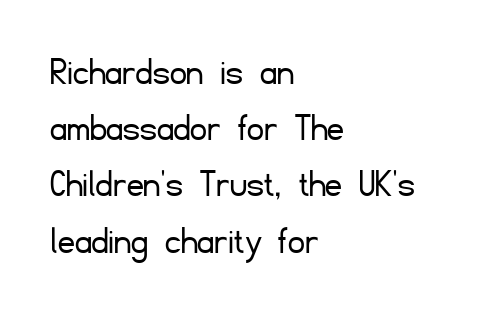
Typeset ragged right — the left edge is the straight one. Do the characters align in a grid? No, the font is proportional. Has an underline been added? It has not. Tall strokes in this sample are plumb rather than angled. Observe the ordinary spacing: letters are neighbours, not strangers.
